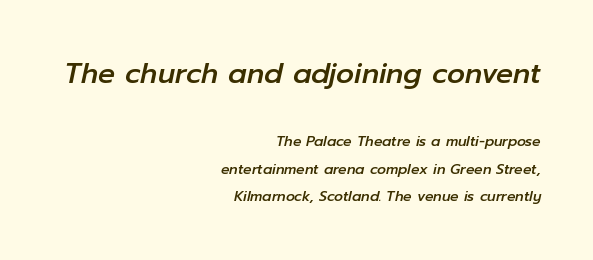
Q: Is the text italic (slanted)? A: Yes, it leans right by about 12 degrees.
Q: Is the text underlined? A: No.
Q: How is the paragraph aligned? A: Right-aligned.
Q: Is the spacing between letters normal or unusually wide? A: Normal.
Q: Is the spacing between lines tight, normal or loose? A: Loose.
Q: Which block of text is set in a larger size, the first (top) or the second (bottom)? A: The first (top) one.
Q: Width (condensed, normal, or wide)? A: Normal.
Q: Stroke contrast? A: Low.
Q: x-height? A: Medium.
Q: Monospaced? A: No.
